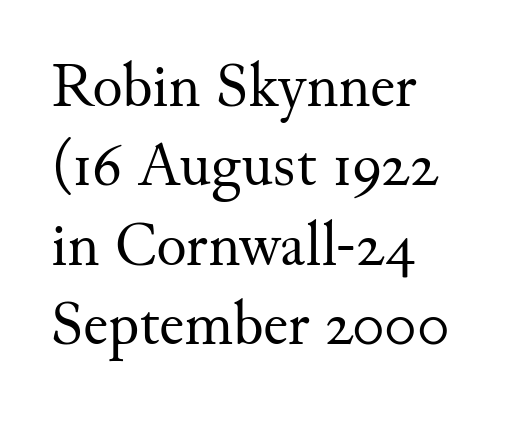
{"serif": "yes", "italic": "no", "bold": "no", "weight": "regular", "width": "normal", "stroke_contrast": "medium", "x_height": "small", "monospaced": "no", "underline": "no", "align": "left", "line_spacing": "normal", "line_spacing_ratio": 1.26, "letter_spacing": "normal", "letter_spacing_em": 0.0, "glyph_px": 63}
